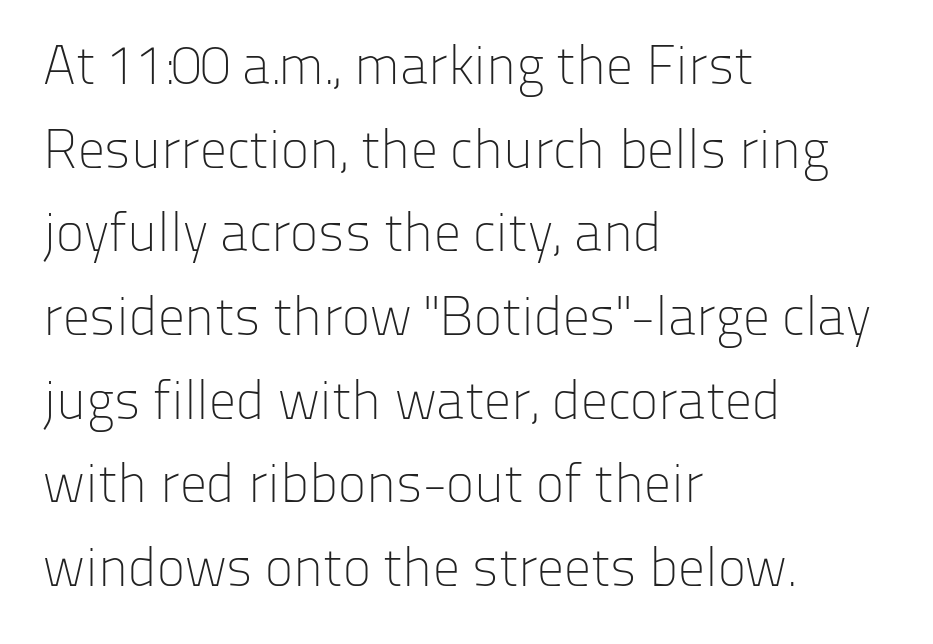
The image shows 54 px light sans-serif type, upright; set left-aligned, normal line spacing (1.55x), normal letter spacing, not underlined; low stroke contrast and a medium x-height.
